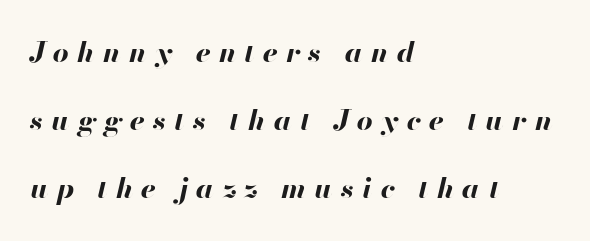
{"italic": "yes", "lean": "right", "slant_degrees": 13, "bold": "yes", "weight": "bold", "width": "normal", "stroke_contrast": "high", "x_height": "small", "monospaced": "no", "underline": "no", "align": "left", "line_spacing": "loose", "line_spacing_ratio": 2.43, "letter_spacing": "wide", "letter_spacing_em": 0.29, "glyph_px": 28}
